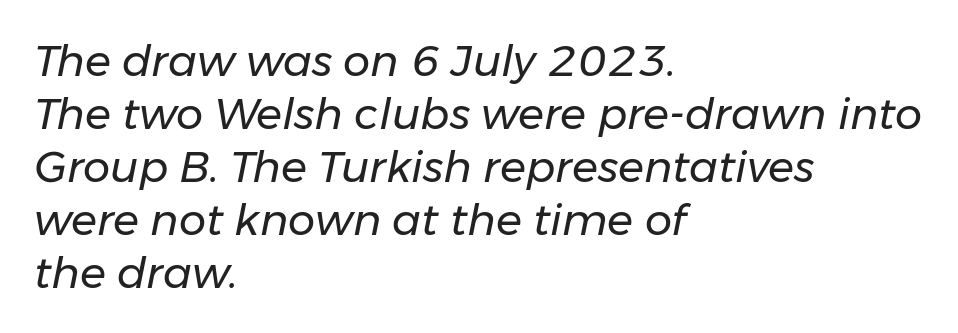
{"italic": "yes", "lean": "right", "slant_degrees": 11, "bold": "no", "weight": "regular", "width": "normal", "stroke_contrast": "low", "x_height": "medium", "monospaced": "no", "underline": "no", "align": "left", "line_spacing_ratio": 1.23, "letter_spacing": "normal", "letter_spacing_em": 0.0, "glyph_px": 43}
